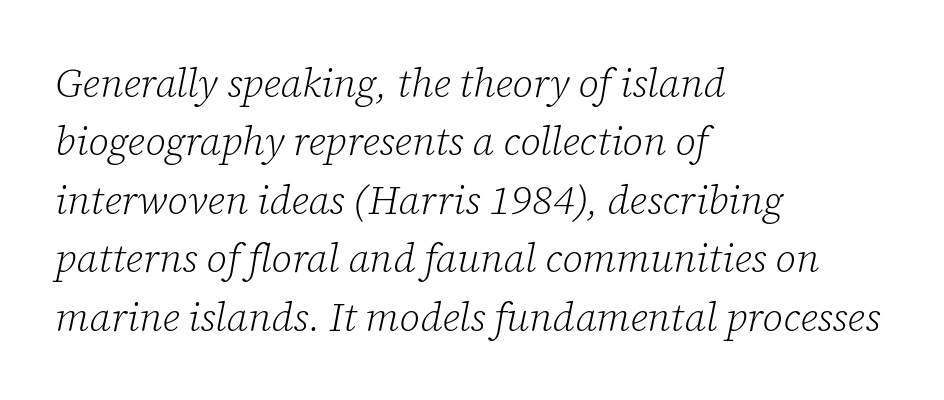
Q: Is the text bold? A: No.
Q: Is the text italic (slanted)? A: Yes, it leans right by about 12 degrees.
Q: Is the typeface a serif or a sans-serif typeface? A: Serif.
Q: Is the text underlined? A: No.
Q: How is the paragraph aligned? A: Left-aligned.
Q: Is the spacing between letters normal or unusually wide? A: Normal.
Q: Is the spacing between lines tight, normal or loose? A: Normal.
Q: Width (condensed, normal, or wide)? A: Normal.
Q: Stroke contrast? A: Low.
Q: x-height? A: Medium.
Q: Monospaced? A: No.
